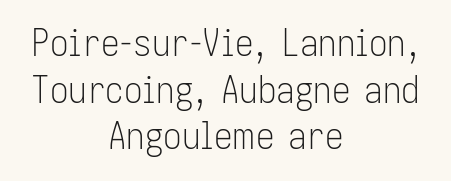
The letters advance in unequal steps, a hallmark of proportional type. A typesetter would call this zero additional tracking. Normally led — the rows are evenly, conventionally spaced. Ordinary non-slanted type is in use.
